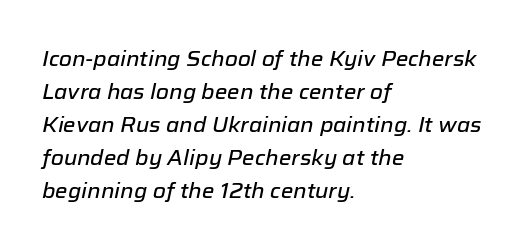
The image shows 21 px text type, italic (leaning right); set left-aligned, normal line spacing (1.57x), normal letter spacing, not underlined.
